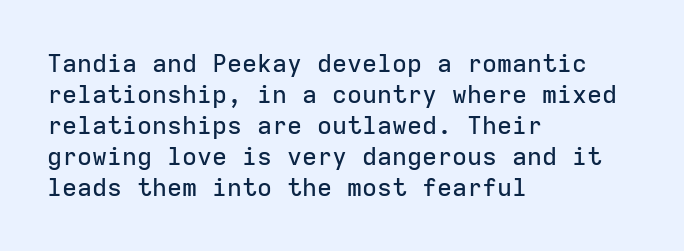
{"italic": "no", "underline": "no", "align": "left", "line_spacing_ratio": 1.24, "letter_spacing": "normal", "letter_spacing_em": 0.0, "glyph_px": 25}
